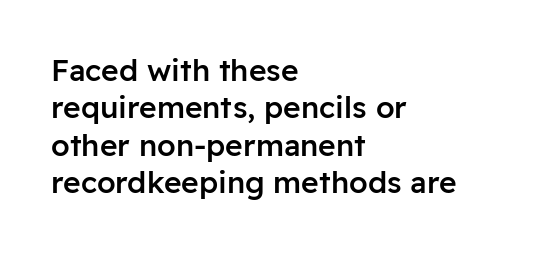
The type family on display is of the sans-serif kind. Compared with typical paragraphs, the rows here are spaced about the same. Stems and bowls a touch heavier than normal — semibold. A student would call this left alignment; a typographer would say flush left, rag right. Posture: upright roman.
